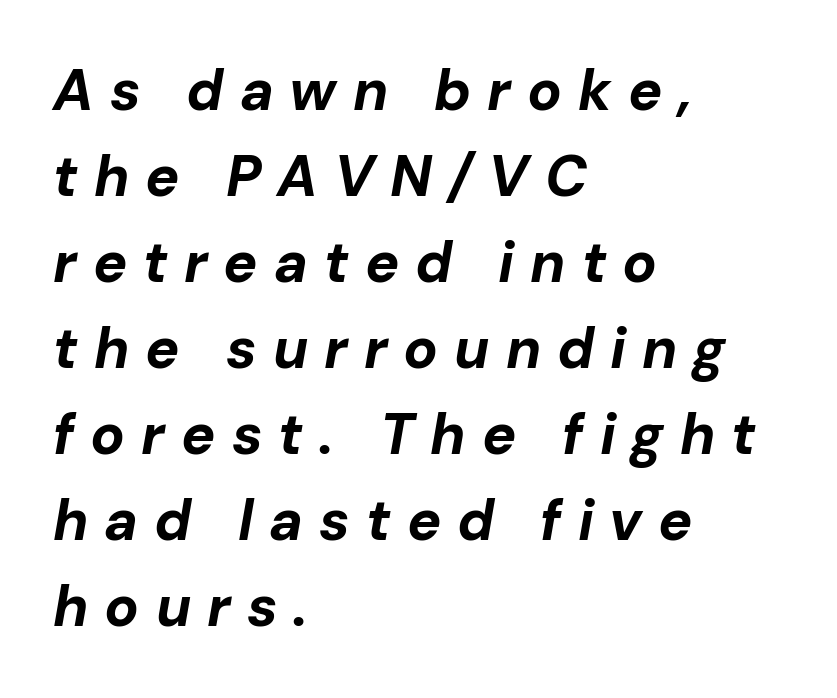
Q: Is the text bold? A: Yes.
Q: Is the text italic (slanted)? A: Yes, it leans right by about 10 degrees.
Q: Is the text underlined? A: No.
Q: How is the paragraph aligned? A: Left-aligned.
Q: Is the spacing between letters normal or unusually wide? A: Unusually wide.
Q: Is the spacing between lines tight, normal or loose? A: Normal.
Q: Width (condensed, normal, or wide)? A: Normal.
Q: Stroke contrast? A: Low.
Q: x-height? A: Medium.
Q: Monospaced? A: No.
